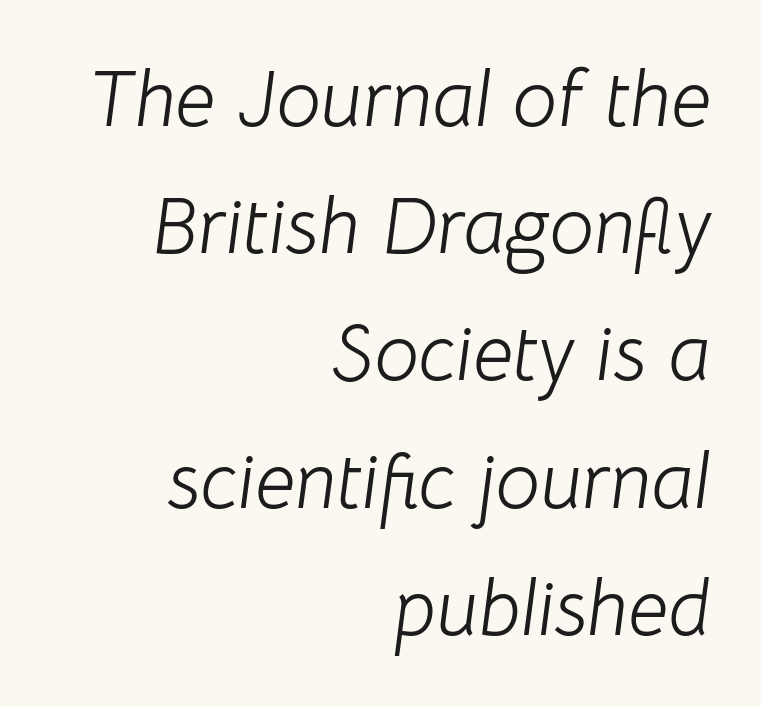
The image shows 79 px light type, italic (leaning right); set right-aligned, normal line spacing (1.61x), normal letter spacing, not underlined; low stroke contrast and a medium x-height.
